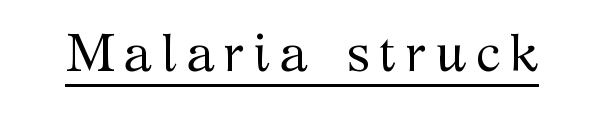
The image shows 54 px regular-weight serif type, upright; set underlined; medium stroke contrast and a medium x-height.
